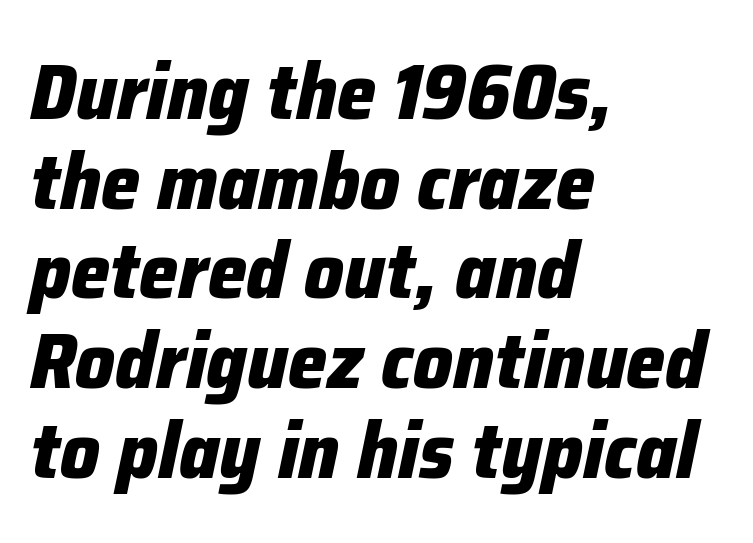
The compositor pushed each line to the left boundary. You can tell it's italic because the verticals aren't actually vertical. Character widths vary here, with narrow letters taking less room than wide ones. Reading down the column, the eye jumps only a short way to each next line. You could call the tracking neutral — neither tight nor loose.
